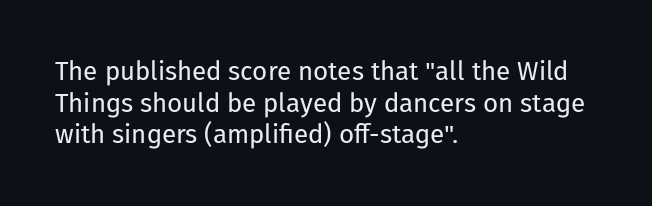
{"italic": "no", "bold": "no", "underline": "no", "align": "left", "line_spacing_ratio": 1.22, "letter_spacing": "normal", "letter_spacing_em": 0.0, "glyph_px": 26}
